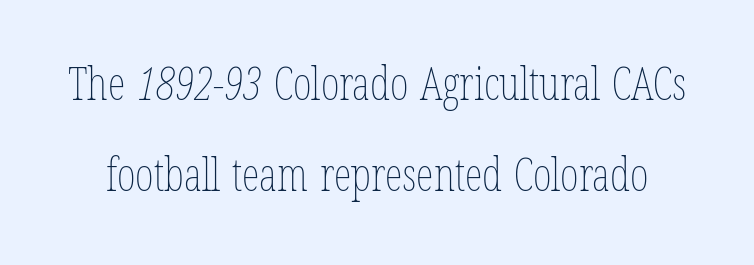
Q: Is the text bold? A: No.
Q: Is the text underlined? A: No.
Q: Is the spacing between letters normal or unusually wide? A: Normal.
Q: Is the spacing between lines tight, normal or loose? A: Loose.
Q: Width (condensed, normal, or wide)? A: Condensed.
Q: Stroke contrast? A: Low.
Q: x-height? A: Medium.
Q: Monospaced? A: No.
